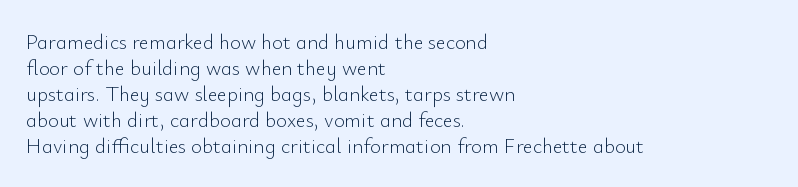
The typography opts for an upright posture over an oblique one. Unmarked baselines from the first word to the last. Students, note that the glyphs here touch the page at normal intervals. Which margin do the lines hug? The left one — the right edge is uneven. The typesetting does not lean heavy: it is not bold.
